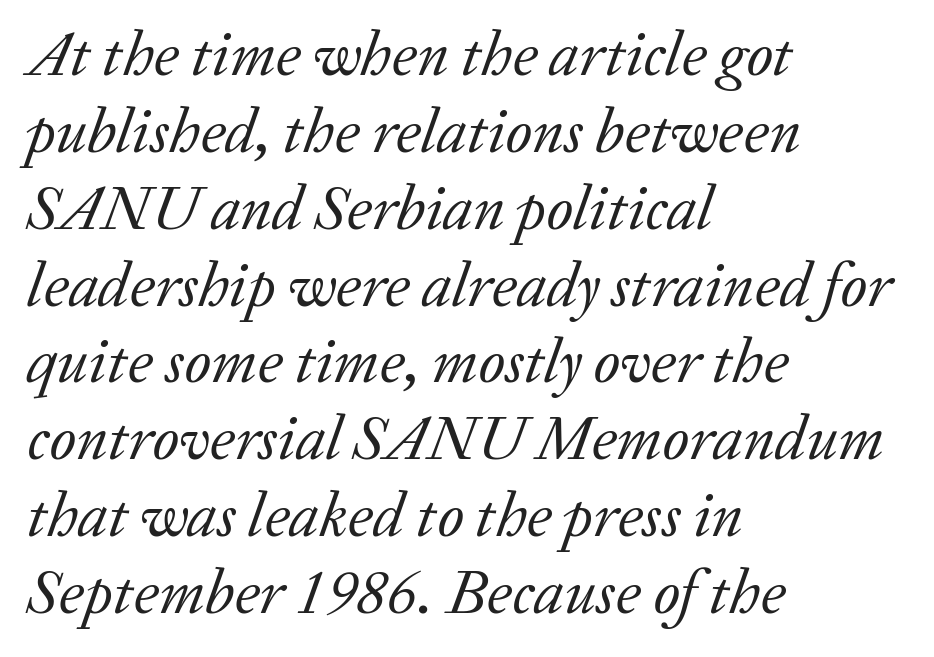
Teacher's note: observe the even left margin — that is flush-left alignment. Inter-character spacing is left at the font's built-in metrics. This sample has the flowing, uneven cadence of proportional lettering. The weight would be labelled regular, book, light, or lighter still. The glyphs in this specimen are seriffed.
